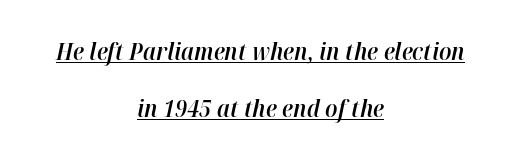
Q: Is the text bold? A: Semi-bold.
Q: Is the text italic (slanted)? A: Yes, it leans right by about 12 degrees.
Q: Is the text underlined? A: Yes.
Q: How is the paragraph aligned? A: Centered.
Q: Is the spacing between letters normal or unusually wide? A: Normal.
Q: Is the spacing between lines tight, normal or loose? A: Loose.
